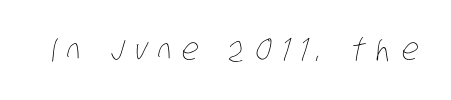
The image shows 30 px thin, condensed type; set unusually wide letter spacing (+0.34 em), not underlined; low stroke contrast and a large x-height.
